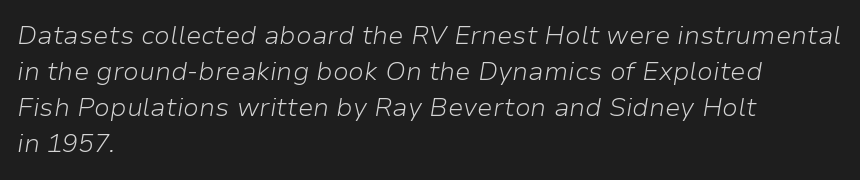
The image shows 26 px text type, italic (leaning right); set left-aligned, normal line spacing (1.39x), normal letter spacing, not underlined.
